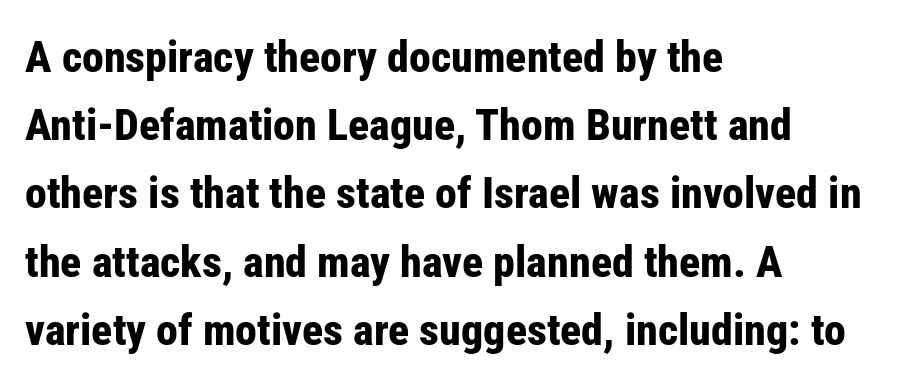
Q: Is the text bold? A: Yes.
Q: Is the text italic (slanted)? A: No, it is upright.
Q: Is the typeface a serif or a sans-serif typeface? A: Sans-serif.
Q: Is the text underlined? A: No.
Q: How is the paragraph aligned? A: Left-aligned.
Q: Is the spacing between letters normal or unusually wide? A: Normal.
Q: Is the spacing between lines tight, normal or loose? A: Normal.
Q: Width (condensed, normal, or wide)? A: Condensed.
Q: Stroke contrast? A: Low.
Q: x-height? A: Medium.
Q: Monospaced? A: No.
